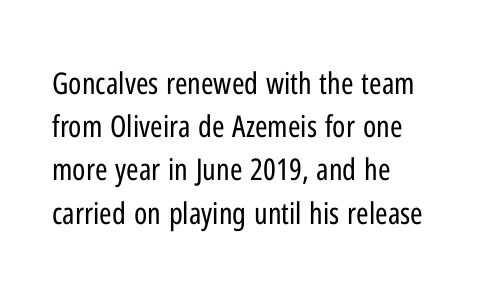
Q: Is the text bold? A: No.
Q: Is the text italic (slanted)? A: No, it is upright.
Q: Is the typeface a serif or a sans-serif typeface? A: Sans-serif.
Q: Is the text underlined? A: No.
Q: How is the paragraph aligned? A: Left-aligned.
Q: Is the spacing between letters normal or unusually wide? A: Normal.
Q: Is the spacing between lines tight, normal or loose? A: Normal.
Q: Width (condensed, normal, or wide)? A: Condensed.
Q: Stroke contrast? A: Low.
Q: x-height? A: Medium.
Q: Monospaced? A: No.
